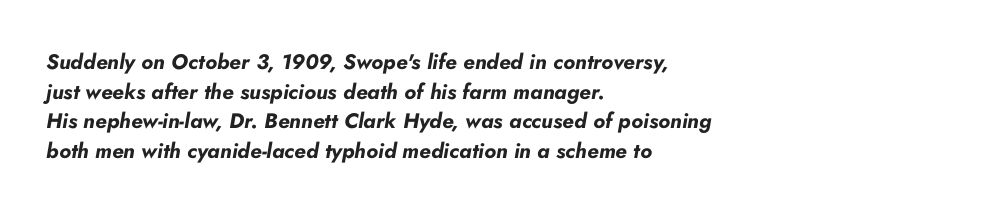
Q: Is the text bold? A: Yes.
Q: Is the text italic (slanted)? A: Yes, it leans right by about 10 degrees.
Q: Is the text underlined? A: No.
Q: How is the paragraph aligned? A: Left-aligned.
Q: Is the spacing between letters normal or unusually wide? A: Normal.
Q: Is the spacing between lines tight, normal or loose? A: Normal.
